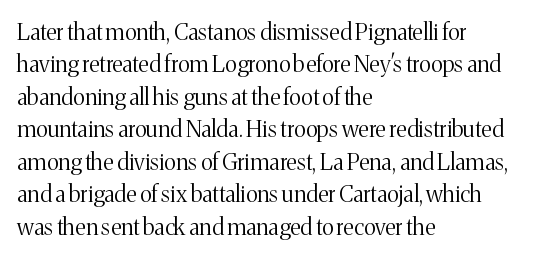
The image shows 23 px text type, upright; set left-aligned, normal line spacing (1.41x), normal letter spacing, not underlined.
